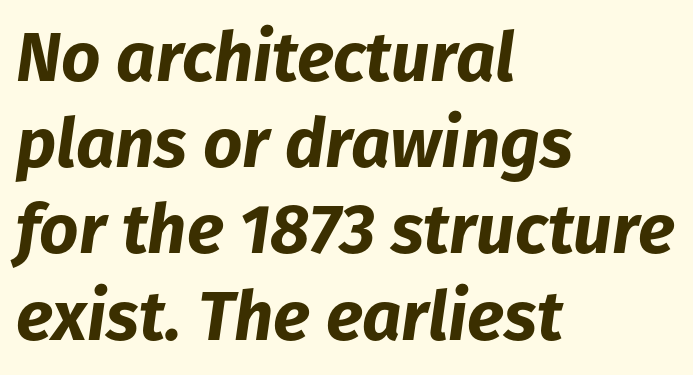
{"italic": "yes", "lean": "right", "slant_degrees": 8, "bold": "yes", "weight": "bold", "width": "normal", "stroke_contrast": "low", "x_height": "medium", "monospaced": "no", "underline": "no", "align": "left", "line_spacing": "normal", "line_spacing_ratio": 1.25, "letter_spacing": "normal", "letter_spacing_em": 0.0, "glyph_px": 69}
